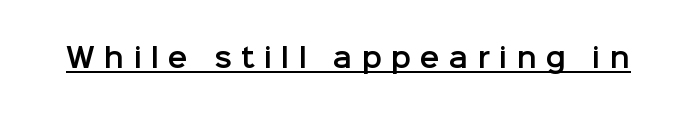
Q: Is the text italic (slanted)? A: No, it is upright.
Q: Is the text underlined? A: Yes.
Q: Is the spacing between letters normal or unusually wide? A: Unusually wide.
